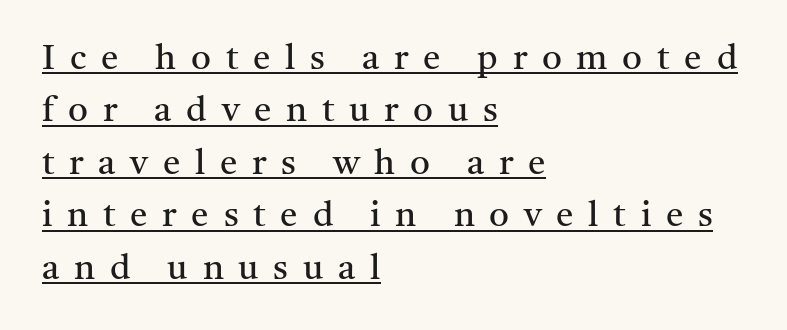
Regarding leading, the lines here are spaced in the standard way. Proportional: the letters do not fall into vertical columns. In terms of letterform style, serifs are clearly present. Short note: letters widely spaced. The compositor pushed each line to the left boundary.
